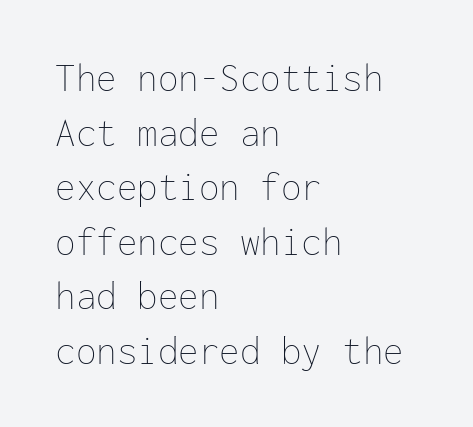
The image shows 41 px thin type, upright, monospaced; set left-aligned, normal line spacing (1.33x), normal letter spacing, not underlined; low stroke contrast and a medium x-height.
